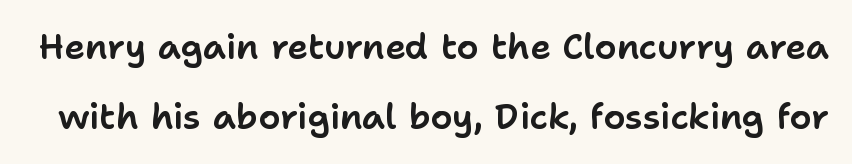
A typesetter would call this leading open, well beyond the default. If you drew a line through each stem, it would be perfectly vertical. Look at the tracking — it's just the regular setting, nothing added. The passage shown is typed in a proportional face where columns would drift. The strip under each line holds only bare page.
